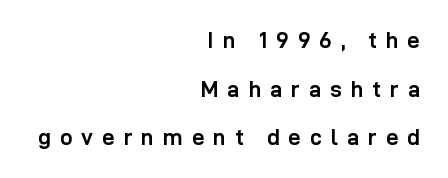
The image shows 22 px bold type, upright; set right-aligned, loose line spacing (2.21x), unusually wide letter spacing (+0.41 em), not underlined.
